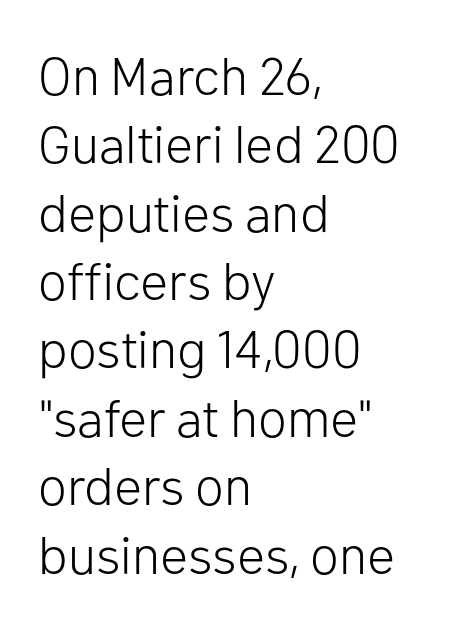
{"serif": "no", "italic": "no", "bold": "no", "weight": "light", "width": "normal", "stroke_contrast": "low", "x_height": "medium", "monospaced": "no", "underline": "no", "align": "left", "line_spacing": "normal", "line_spacing_ratio": 1.29, "letter_spacing": "normal", "letter_spacing_em": 0.0, "glyph_px": 53}
